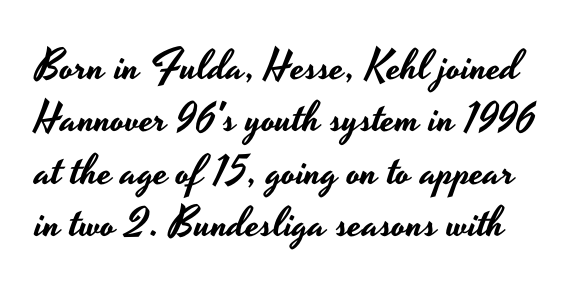
Typographically, this falls in the sans-serif category. This sample keeps an unexceptional amount of space between lines. The passage shown is typed in a proportional face where columns would drift. Underlining? Definitely not there.
